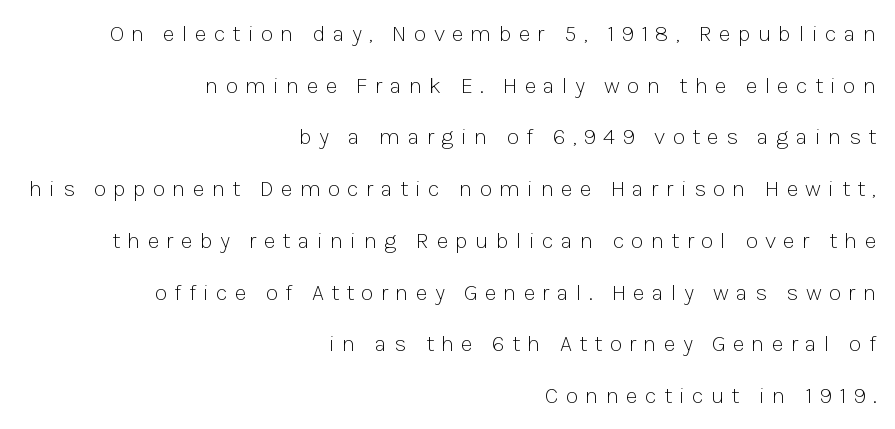
The image shows 23 px text type, upright; set right-aligned, loose line spacing (2.25x), unusually wide letter spacing (+0.31 em), not underlined.
